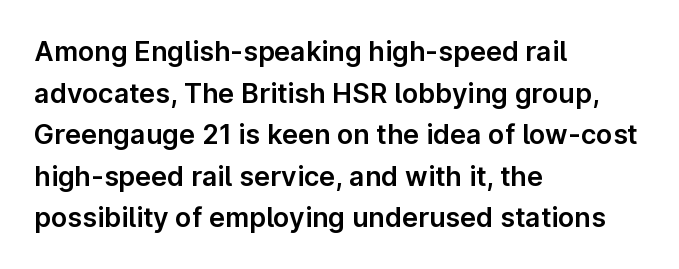
Q: Is the text italic (slanted)? A: No, it is upright.
Q: Is the text underlined? A: No.
Q: How is the paragraph aligned? A: Left-aligned.
Q: Is the spacing between letters normal or unusually wide? A: Normal.
Q: Is the spacing between lines tight, normal or loose? A: Normal.
